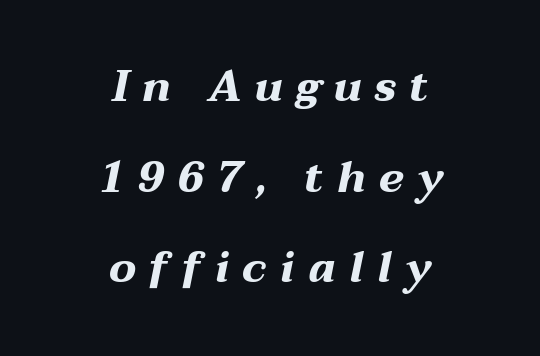
Varying glyph widths throughout — classic text-font behaviour. Plenty of ink on the page — the face is bold. Line spacing here is loose. Layout note: lines centered. These lines were composed using italics.
